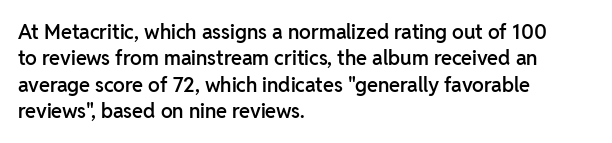
Beneath every word, the page is bare. Upright lettering throughout. Teacher's note: observe the even left margin — that is flush-left alignment. Caption: standard tracking, unaltered. A fair bit of extra ink — the face is semibold, not bold.
